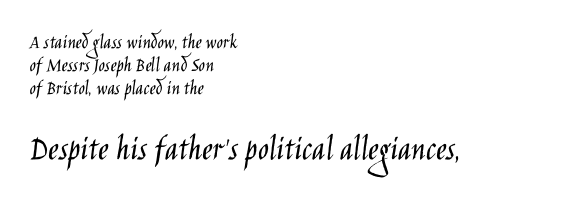
The image shows 36 px light, condensed sans-serif type; set left-aligned, tight line spacing (1.09x), normal letter spacing, not underlined; the second (bottom) block is 1.71x larger; low stroke contrast and a large x-height.
